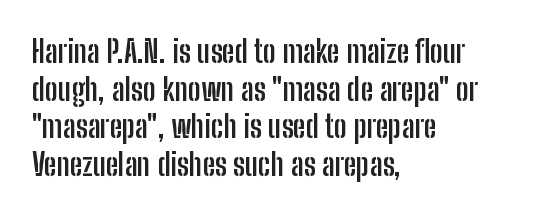
Students, this is bold: see how much ink each stroke carries. To sum up the face: it is a sans, with no serifs. Anything drawn beneath the words? Only blank space. Note the varied advance widths — an 'i' is clearly narrower than an 'm'. What stands out about the letter spacing? Nothing — it is the standard amount. The typesetter chose a ragged-right arrangement here.
